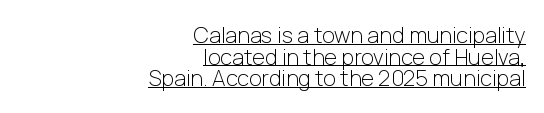
The space between consecutive lines is stingy. Does the copy run flush right? Yes — the right margin is perfectly even. Posture: vertical. Glyph-to-glyph distance matches everyday printed text. What decoration does the sample have? An underline.
